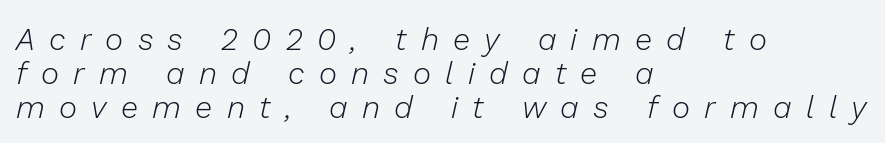
The image shows 31 px light type, italic (leaning right); set left-aligned, tight line spacing (1.09x), unusually wide letter spacing (+0.46 em), not underlined; low stroke contrast and a medium x-height.
